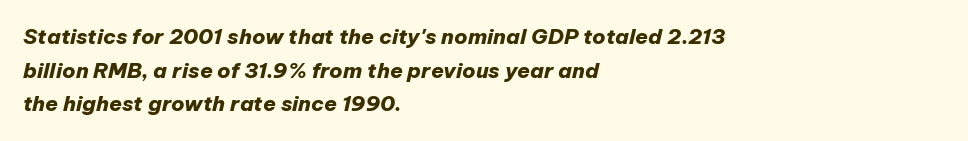
{"italic": "yes", "lean": "right", "slant_degrees": 12, "bold": "yes", "underline": "no", "align": "left", "line_spacing": "normal", "line_spacing_ratio": 1.6, "letter_spacing": "normal", "letter_spacing_em": 0.0, "glyph_px": 21}
